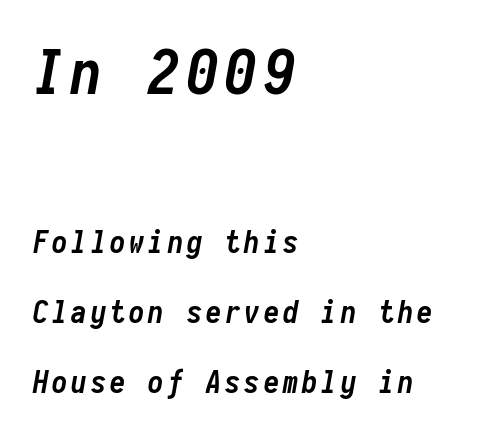
{"italic": "yes", "lean": "right", "slant_degrees": 10, "bold": "yes", "weight": "semibold", "width": "condensed", "stroke_contrast": "low", "x_height": "medium", "monospaced": "yes", "underline": "no", "align": "left", "line_spacing": "loose", "line_spacing_ratio": 2.25, "larger_block": "first", "size_ratio": 2.0, "glyph_px": 62}
